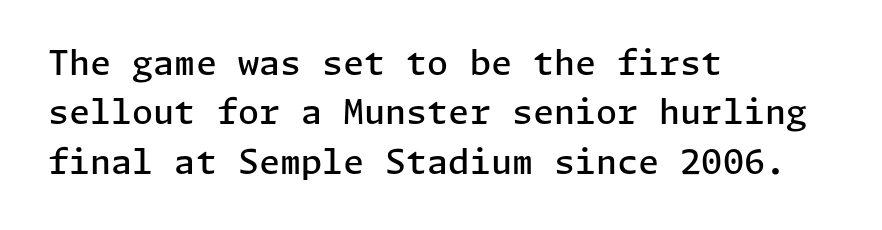
Unlike italic type, these characters show no tilt at all. Emphasis by weight is partial: semibold. The line-height multiplier appears to be the usual default. This rendering features lettering with no underline.
